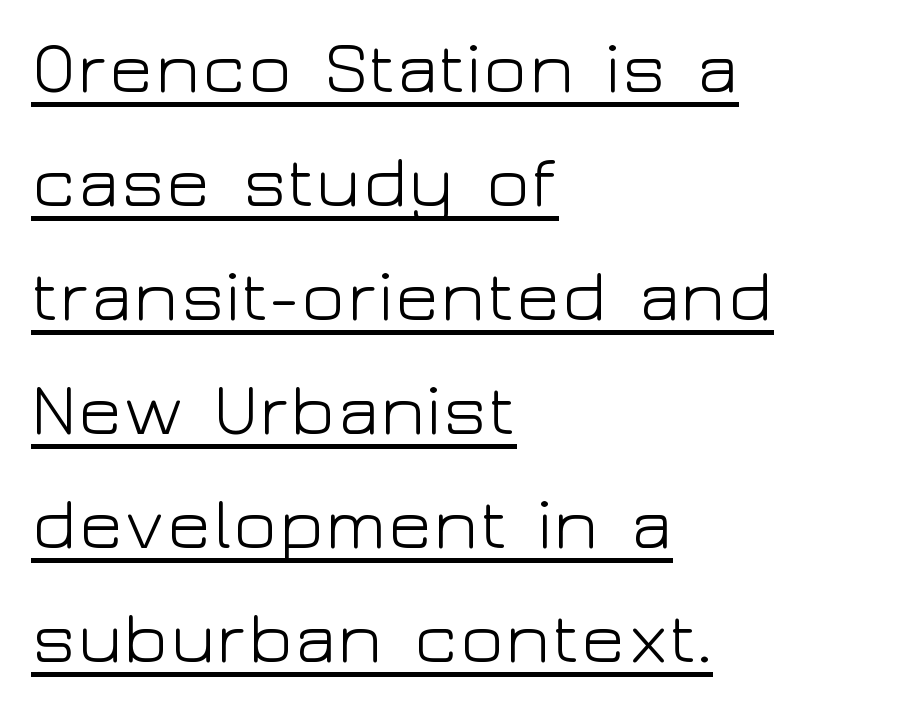
Q: Is the text bold? A: No.
Q: Is the text italic (slanted)? A: No, it is upright.
Q: Is the typeface a serif or a sans-serif typeface? A: Sans-serif.
Q: Is the text underlined? A: Yes.
Q: How is the paragraph aligned? A: Left-aligned.
Q: Is the spacing between letters normal or unusually wide? A: Normal.
Q: Is the spacing between lines tight, normal or loose? A: Normal.
Q: Width (condensed, normal, or wide)? A: Wide.
Q: Stroke contrast? A: Low.
Q: x-height? A: Medium.
Q: Monospaced? A: No.
